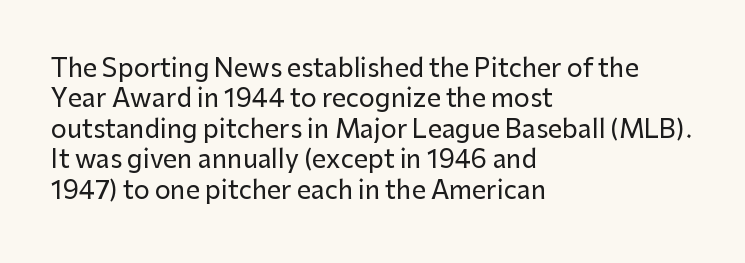
{"italic": "no", "underline": "no", "align": "left", "line_spacing_ratio": 1.22, "letter_spacing": "normal", "letter_spacing_em": 0.0, "glyph_px": 25}
